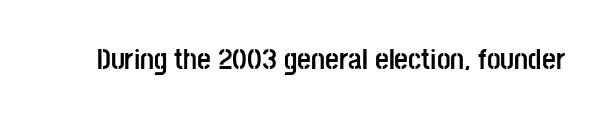
Honestly, the letter spacing is just normal — you wouldn't notice it. Here the designer chose a conventional face with non-uniform glyph widths. The strip under each line holds only bare page. It's the straight-up-and-down kind of type. The typesetting leans heavy: a genuine bold. No feet cap the strokes, marking this as sans-serif type.
